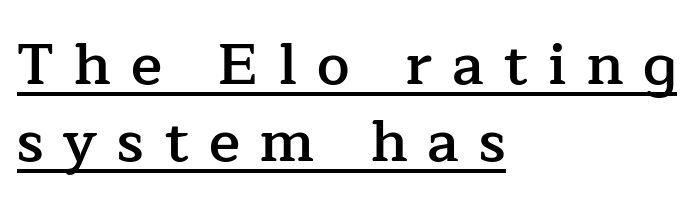
Q: Is the text bold? A: Semi-bold.
Q: Is the text italic (slanted)? A: No, it is upright.
Q: Is the typeface a serif or a sans-serif typeface? A: Serif.
Q: Is the text underlined? A: Yes.
Q: How is the paragraph aligned? A: Left-aligned.
Q: Is the spacing between letters normal or unusually wide? A: Unusually wide.
Q: Is the spacing between lines tight, normal or loose? A: Normal.
Q: Width (condensed, normal, or wide)? A: Normal.
Q: Stroke contrast? A: Low.
Q: x-height? A: Medium.
Q: Monospaced? A: No.
